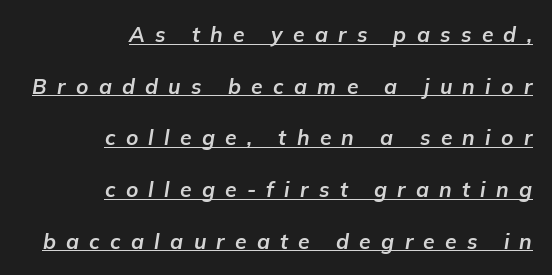
{"italic": "yes", "lean": "right", "slant_degrees": 9, "bold": "yes", "underline": "yes", "align": "right", "line_spacing": "loose", "line_spacing_ratio": 2.46, "letter_spacing": "wide", "letter_spacing_em": 0.49, "glyph_px": 21}
